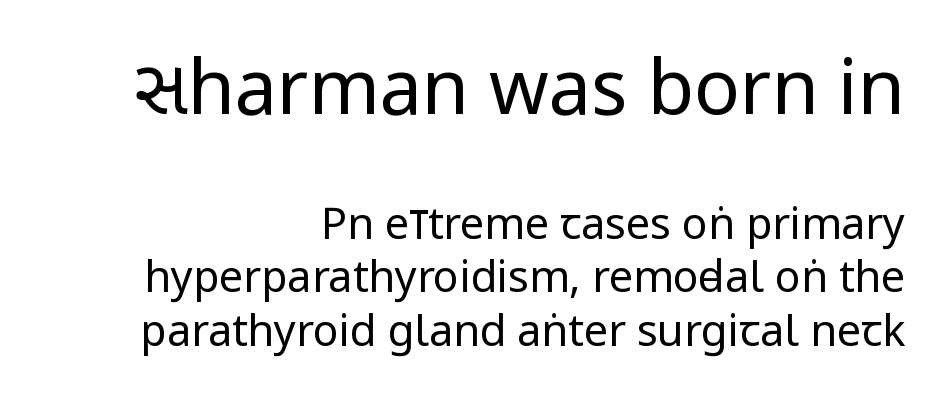
{"serif": "no", "italic": "no", "bold": "no", "weight": "regular", "width": "condensed", "stroke_contrast": "low", "x_height": "large", "monospaced": "no", "underline": "no", "align": "right", "line_spacing_ratio": 1.24, "letter_spacing": "normal", "letter_spacing_em": 0.0, "larger_block": "first", "size_ratio": 1.77, "glyph_px": 76}
